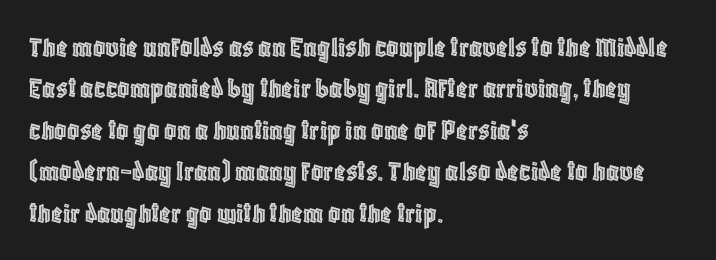
Italic: no, the glyphs are upright roman. A clean baseline with only descenders dipping below it. Evenly set lines give the paragraph a standard silhouette. The face used here is proportionally spaced, like ordinary book or web type.
